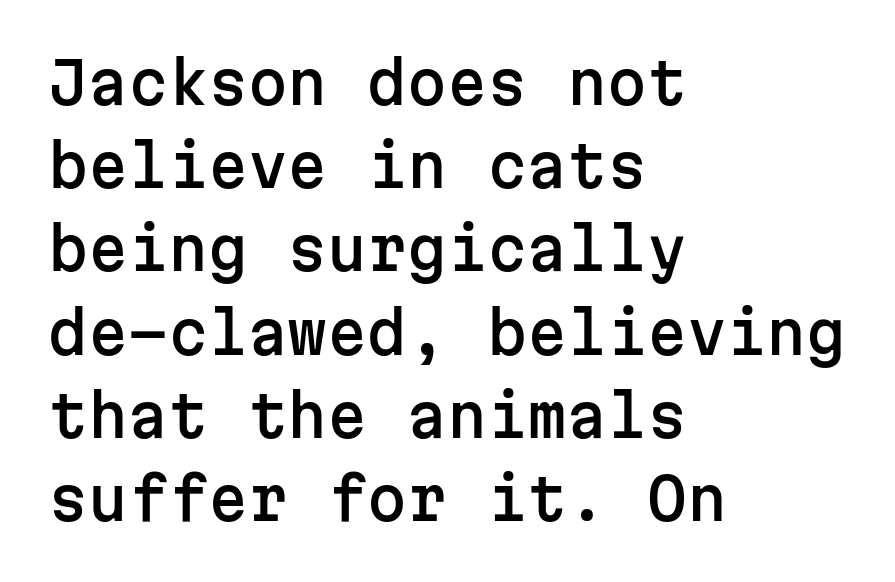
Q: Is the text italic (slanted)? A: No, it is upright.
Q: Is the typeface a serif or a sans-serif typeface? A: Sans-serif.
Q: Is the text underlined? A: No.
Q: How is the paragraph aligned? A: Left-aligned.
Q: Is the spacing between letters normal or unusually wide? A: Normal.
Q: Is the spacing between lines tight, normal or loose? A: Normal.
Q: Width (condensed, normal, or wide)? A: Normal.
Q: Stroke contrast? A: Low.
Q: x-height? A: Medium.
Q: Monospaced? A: Yes.
